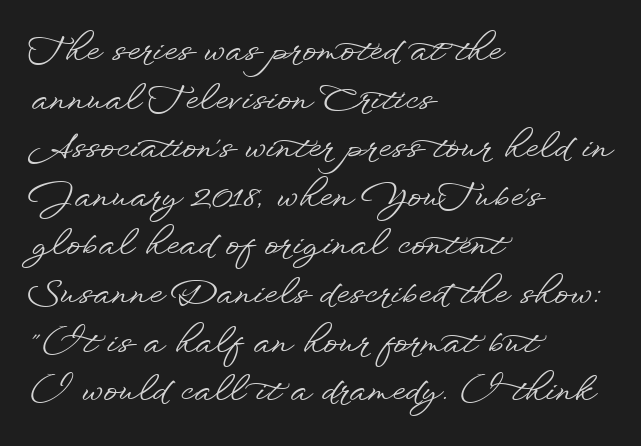
A typesetter would call this leading conventional body-copy spacing. Looks like regular typesetting: each glyph gets only the width it needs. Check where the strokes stop: nothing finishes them off — pure sans. The text block is weighted toward the left margin, trailing off unevenly rightward. The specimen omits any rule beneath the text block's lines.
